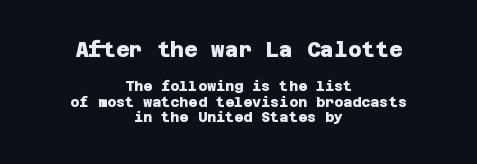
The image shows 21 px bold type; set centered, tight line spacing (1.11x), normal letter spacing, not underlined; the first (top) block is 1.5x larger.
